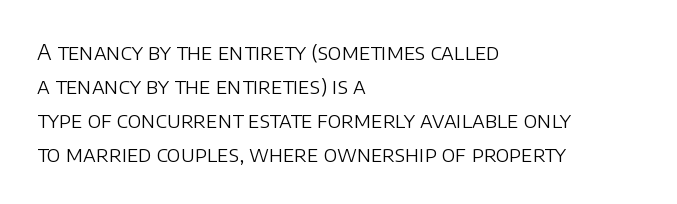
The image shows 22 px text type, upright; set left-aligned, normal line spacing (1.54x), normal letter spacing, not underlined.
